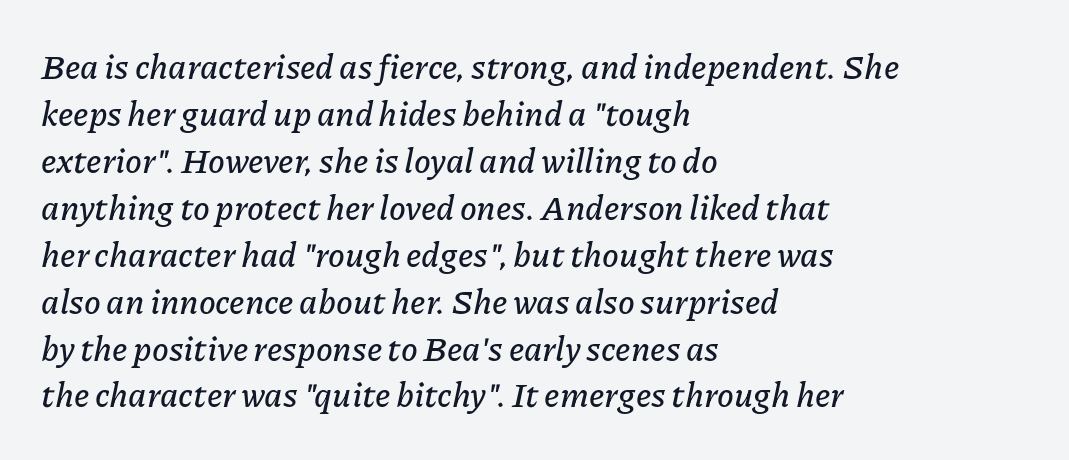
{"italic": "yes", "lean": "right", "slant_degrees": 11, "width": "normal", "stroke_contrast": "low", "x_height": "medium", "monospaced": "no", "underline": "no", "align": "left", "line_spacing": "normal", "line_spacing_ratio": 1.38, "letter_spacing": "normal", "letter_spacing_em": 0.0, "glyph_px": 34}
